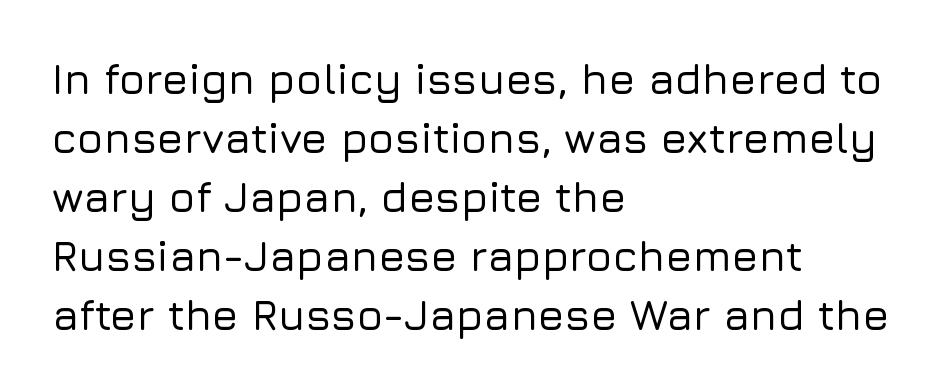
Only glyphs here, with clear space below each row. The letters carry no serifs — their stems end cleanly without finishing strokes. Each new line begins a customary step beneath the previous one. The axis of the letterforms is exactly vertical. This sample has the flowing, uneven cadence of proportional lettering.
